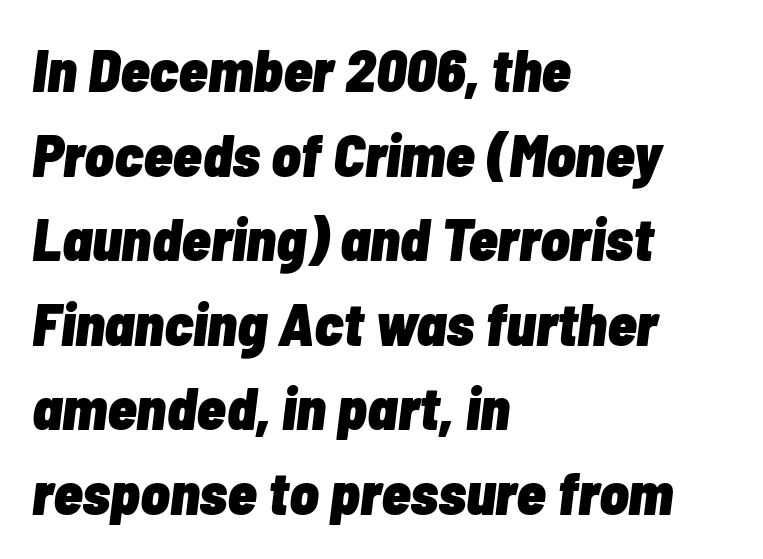
The image shows 60 px heavy, condensed type, italic (leaning right); set left-aligned, normal line spacing (1.41x), normal letter spacing, not underlined; low stroke contrast and a medium x-height.
